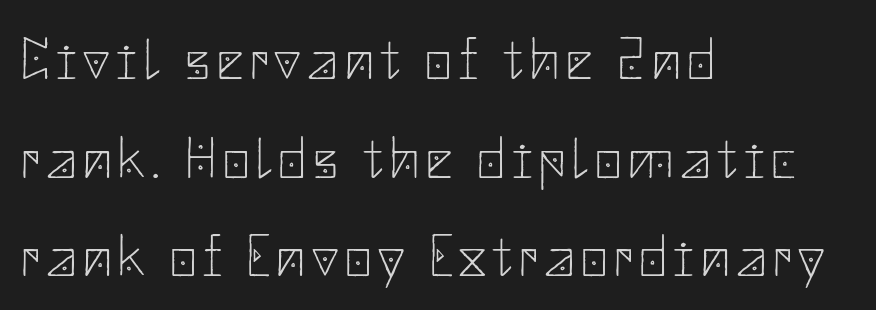
{"serif": "no", "italic": "no", "bold": "no", "weight": "thin", "width": "normal", "stroke_contrast": "low", "x_height": "small", "underline": "no", "align": "left", "line_spacing": "normal", "line_spacing_ratio": 1.7, "glyph_px": 58}
